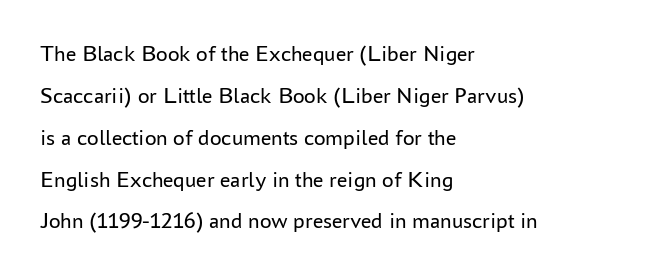
Q: Is the text bold? A: No.
Q: Is the text italic (slanted)? A: No, it is upright.
Q: Is the text underlined? A: No.
Q: How is the paragraph aligned? A: Left-aligned.
Q: Is the spacing between letters normal or unusually wide? A: Normal.
